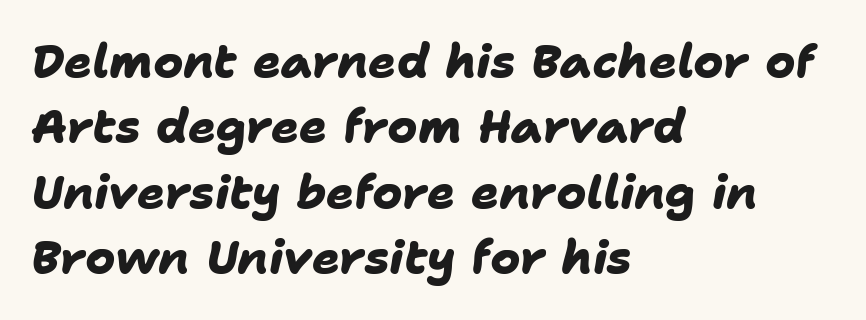
The designer went with a sans here, leaving each stem footless. The designer left line spacing at the default. Typeset ragged right — the left edge is the straight one. The letters sit at their default tracking, neither squeezed nor spread. Note the varied advance widths — an 'i' is clearly narrower than an 'm'. The letters are bold, with thick, heavy strokes.
